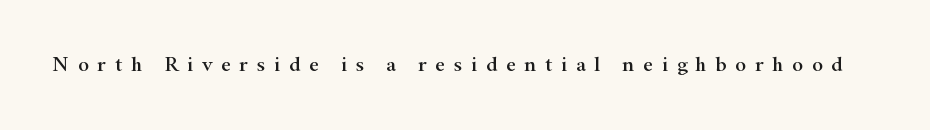
Every stem runs plumb, perpendicular to the baseline. Is the letter spacing exaggerated? Yes — the characters are pushed far apart. This rendering features lettering with no underline.
